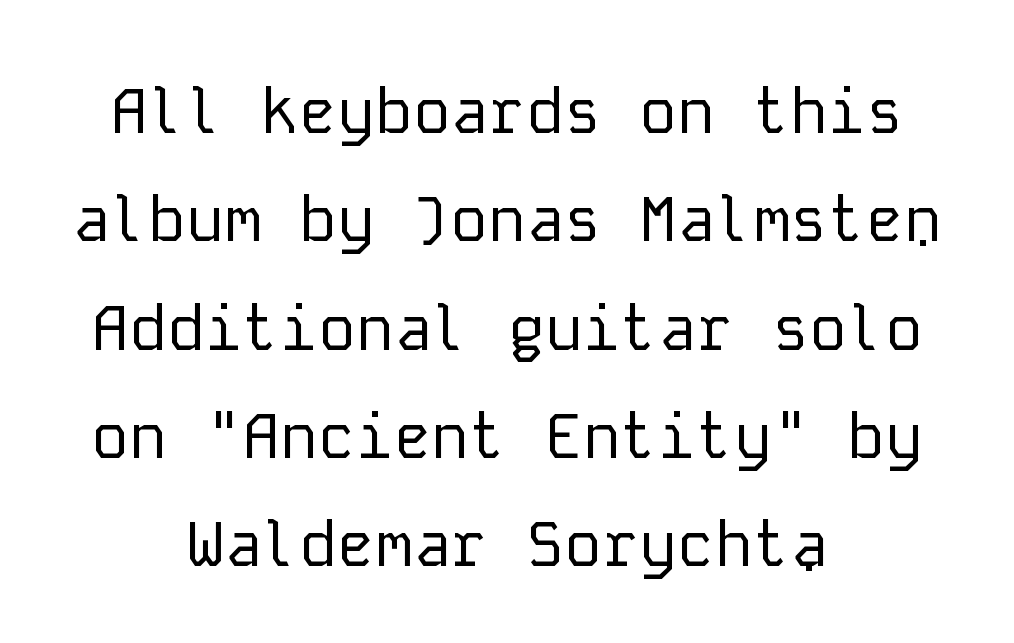
The image shows 63 px regular-weight sans-serif type, upright, monospaced; set centered, line spacing 1.72x, normal letter spacing, not underlined; low stroke contrast and a medium x-height.
